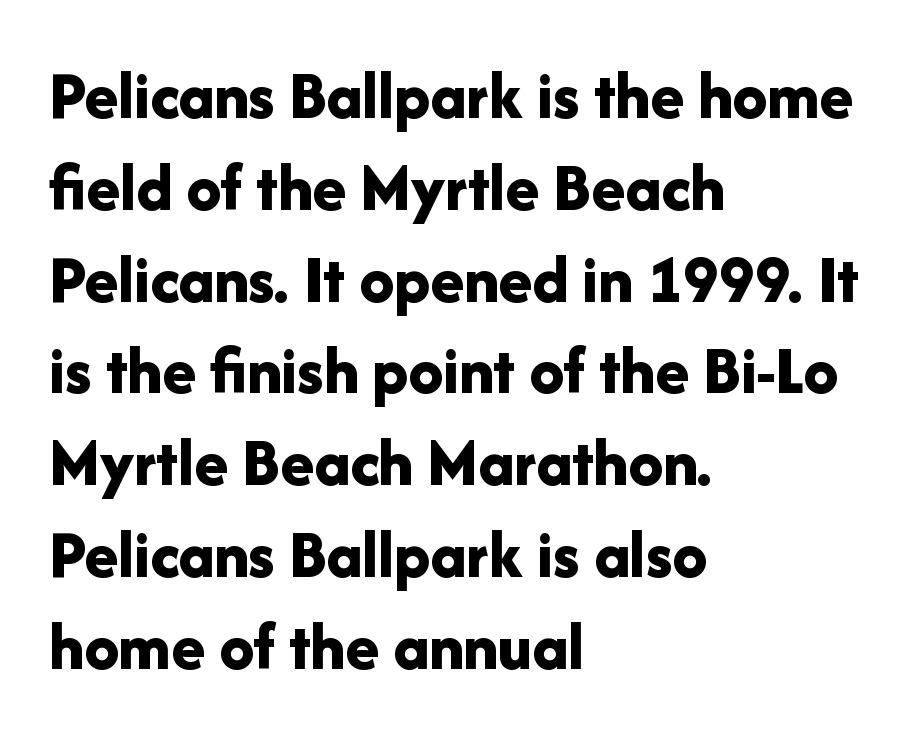
The image shows 69 px bold sans-serif type, upright; set left-aligned, normal line spacing (1.33x), normal letter spacing, not underlined; low stroke contrast and a medium x-height.
